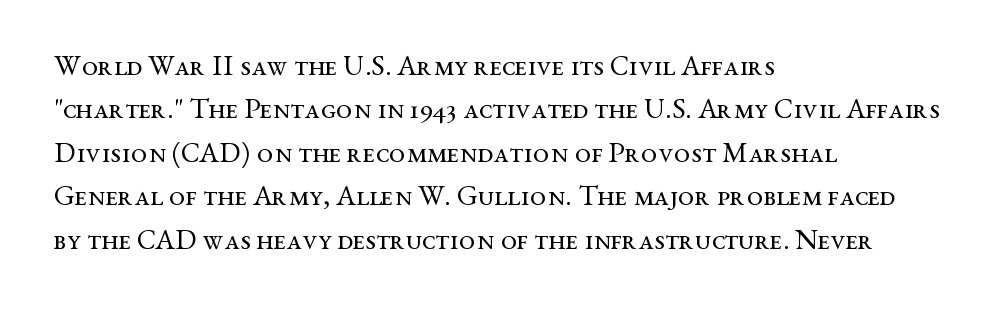
Reading down the block, your eye returns to a fixed left position each line. The words here are not underlined. The letterforms sit shoulder to shoulder at normal distance. The block of text has a typical density, with ordinary space between rows. Posture: straight, roman, zero tilt.
